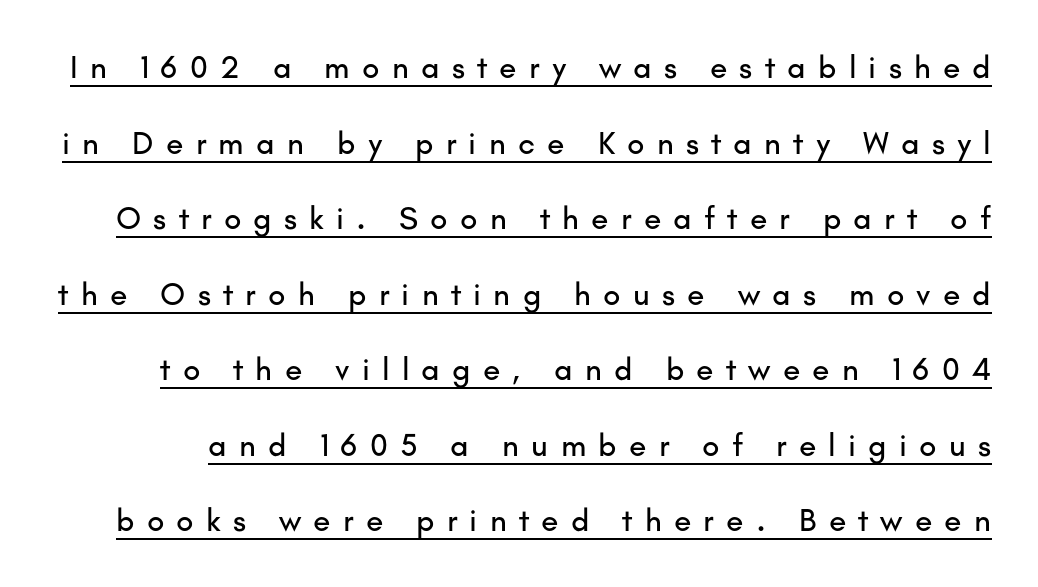
{"serif": "no", "italic": "no", "width": "normal", "stroke_contrast": "low", "x_height": "small", "monospaced": "no", "underline": "yes", "line_spacing": "loose", "line_spacing_ratio": 2.36, "letter_spacing": "wide", "letter_spacing_em": 0.38, "glyph_px": 32}
